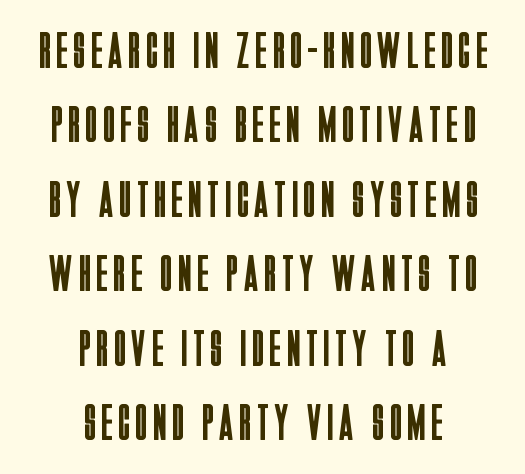
{"serif": "no", "italic": "no", "bold": "no", "weight": "regular", "width": "condensed", "stroke_contrast": "low", "x_height": "large", "monospaced": "no", "underline": "no", "align": "center", "line_spacing": "normal", "line_spacing_ratio": 1.46, "glyph_px": 51}
